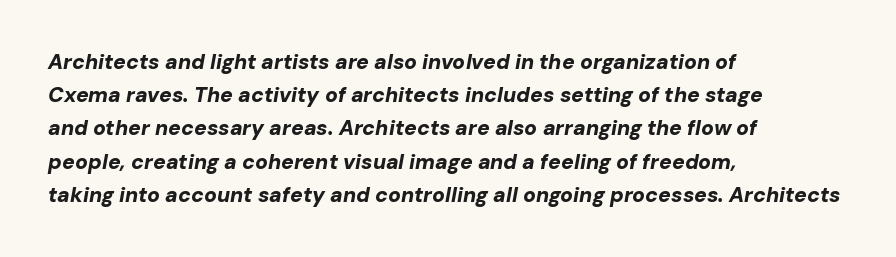
Q: Is the text bold? A: Yes.
Q: Is the text italic (slanted)? A: Yes, it leans right by about 10 degrees.
Q: Is the text underlined? A: No.
Q: How is the paragraph aligned? A: Left-aligned.
Q: Is the spacing between letters normal or unusually wide? A: Normal.
Q: Is the spacing between lines tight, normal or loose? A: Normal.
